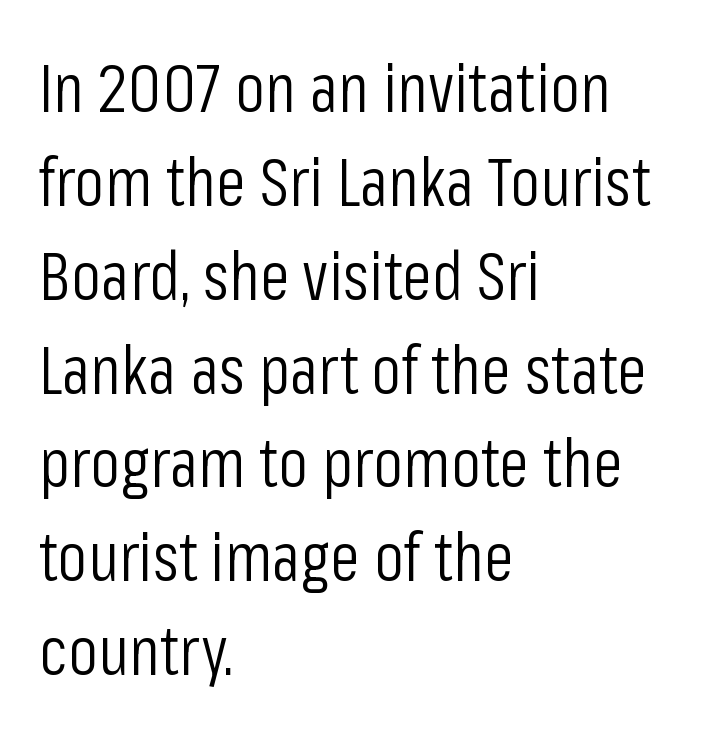
Q: Is the text bold? A: No.
Q: Is the text italic (slanted)? A: No, it is upright.
Q: Is the typeface a serif or a sans-serif typeface? A: Sans-serif.
Q: Is the text underlined? A: No.
Q: How is the paragraph aligned? A: Left-aligned.
Q: Is the spacing between letters normal or unusually wide? A: Normal.
Q: Is the spacing between lines tight, normal or loose? A: Normal.
Q: Width (condensed, normal, or wide)? A: Condensed.
Q: Stroke contrast? A: Low.
Q: x-height? A: Medium.
Q: Monospaced? A: No.
